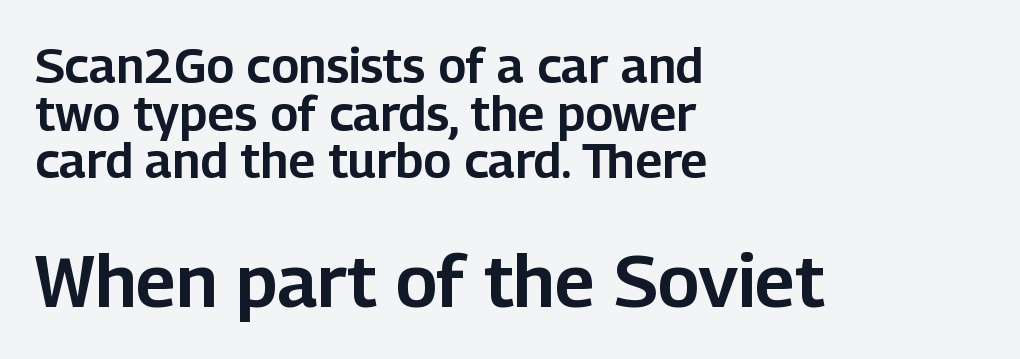
{"serif": "no", "italic": "no", "width": "normal", "stroke_contrast": "low", "x_height": "medium", "monospaced": "no", "underline": "no", "align": "left", "line_spacing": "tight", "line_spacing_ratio": 0.97, "letter_spacing": "normal", "letter_spacing_em": 0.0, "larger_block": "second", "size_ratio": 1.49, "glyph_px": 73}
